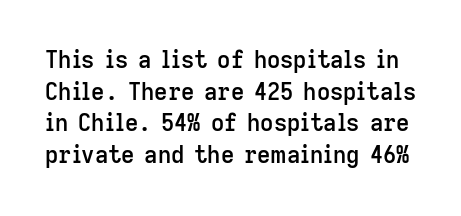
Q: Is the text bold? A: Semi-bold.
Q: Is the text italic (slanted)? A: No, it is upright.
Q: Is the text underlined? A: No.
Q: Is the spacing between letters normal or unusually wide? A: Normal.
Q: Is the spacing between lines tight, normal or loose? A: Normal.
